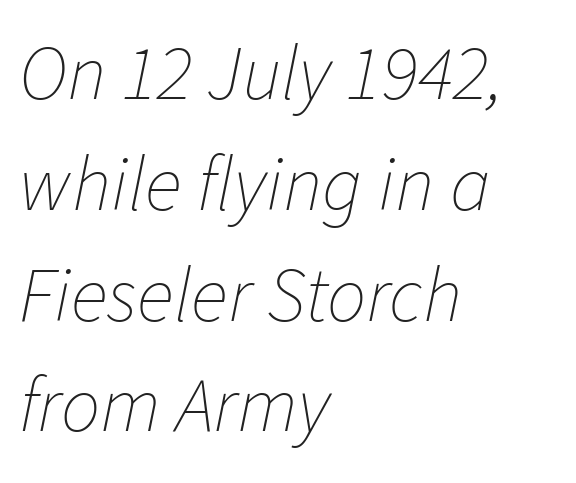
{"italic": "yes", "lean": "right", "slant_degrees": 11, "bold": "no", "weight": "thin", "width": "normal", "stroke_contrast": "low", "x_height": "medium", "monospaced": "no", "underline": "no", "align": "left", "line_spacing": "normal", "line_spacing_ratio": 1.42, "letter_spacing": "normal", "letter_spacing_em": 0.0, "glyph_px": 78}
